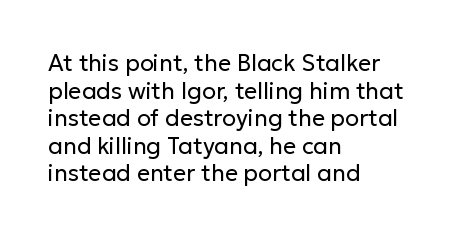
{"italic": "no", "bold": "no", "underline": "no", "align": "left", "line_spacing_ratio": 1.2, "letter_spacing": "normal", "letter_spacing_em": 0.0, "glyph_px": 23}
